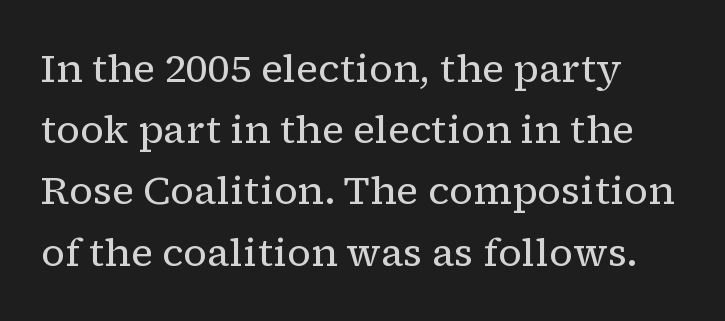
The image shows 39 px regular-weight serif type, upright; set normal line spacing (1.57x), normal letter spacing, not underlined; low stroke contrast and a medium x-height.
